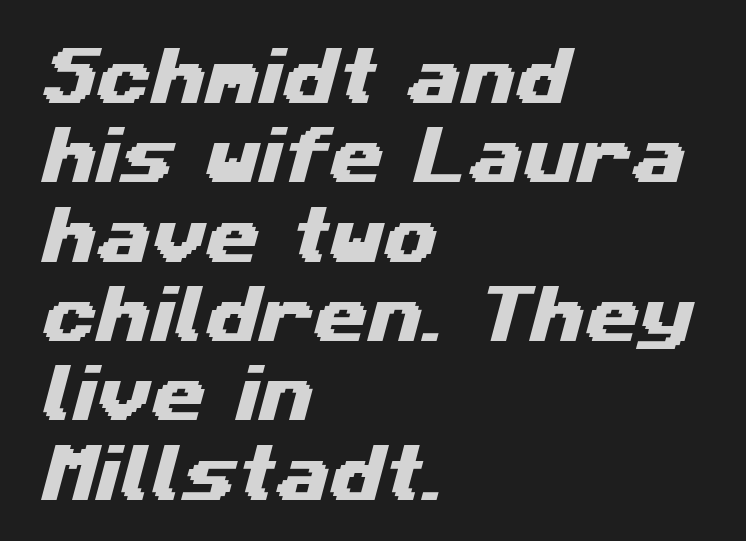
Letter spacing: default. This is sans-serif lettering, the kind often seen on screens and signage. The letters advance in unequal steps, a hallmark of proportional type. Left-aligned paragraph, ragged on the right.
